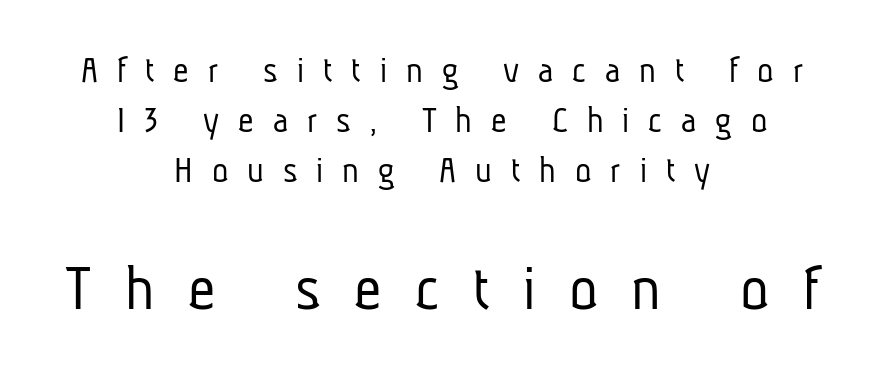
{"serif": "no", "bold": "no", "weight": "light", "width": "condensed", "stroke_contrast": "low", "x_height": "medium", "monospaced": "no", "underline": "no", "align": "center", "line_spacing": "normal", "line_spacing_ratio": 1.31, "letter_spacing": "wide", "letter_spacing_em": 0.5, "larger_block": "second", "size_ratio": 1.76, "glyph_px": 67}
